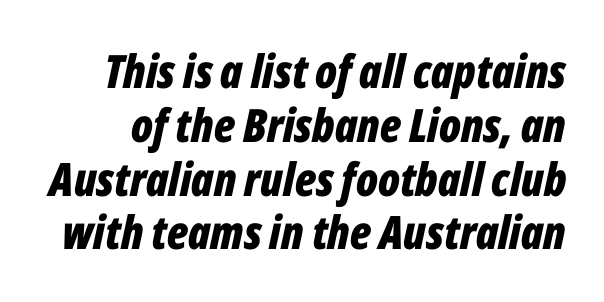
Q: Is the text bold? A: Yes.
Q: Is the text italic (slanted)? A: Yes, it leans right by about 12 degrees.
Q: Is the text underlined? A: No.
Q: Is the spacing between letters normal or unusually wide? A: Normal.
Q: Width (condensed, normal, or wide)? A: Condensed.
Q: Stroke contrast? A: Low.
Q: x-height? A: Medium.
Q: Monospaced? A: No.
